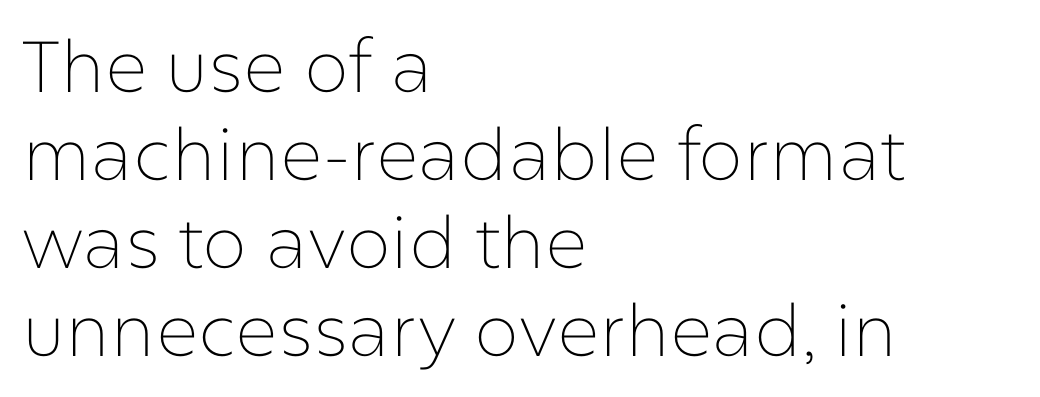
Q: Is the text bold? A: No.
Q: Is the text italic (slanted)? A: No, it is upright.
Q: Is the typeface a serif or a sans-serif typeface? A: Sans-serif.
Q: Is the text underlined? A: No.
Q: How is the paragraph aligned? A: Left-aligned.
Q: Is the spacing between letters normal or unusually wide? A: Normal.
Q: Width (condensed, normal, or wide)? A: Normal.
Q: Stroke contrast? A: Low.
Q: x-height? A: Medium.
Q: Monospaced? A: No.
